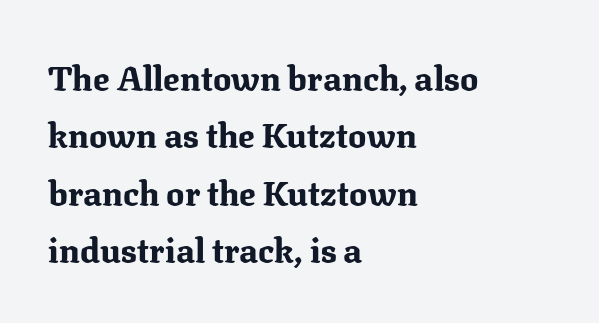
{"serif": "yes", "italic": "no", "bold": "yes", "weight": "bold", "width": "normal", "stroke_contrast": "medium", "x_height": "medium", "monospaced": "no", "underline": "no", "align": "left", "line_spacing": "normal", "line_spacing_ratio": 1.69, "letter_spacing": "normal", "letter_spacing_em": 0.0, "glyph_px": 34}
